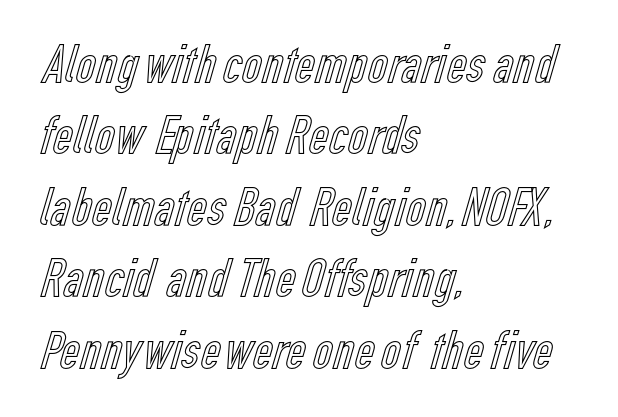
{"width": "condensed", "x_height": "medium", "monospaced": "no", "underline": "no", "align": "left", "line_spacing": "normal", "line_spacing_ratio": 1.3, "letter_spacing": "normal", "letter_spacing_em": 0.0, "glyph_px": 55}
